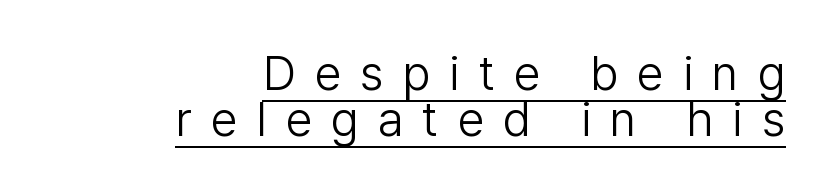
Interline gaps are noticeably narrow in this sample. This sample has the flowing, uneven cadence of proportional lettering. Compared with a flush-left layout, this one pins lines to the opposite, right side. What stands out about the letter spacing? Its width — letters are far apart.
